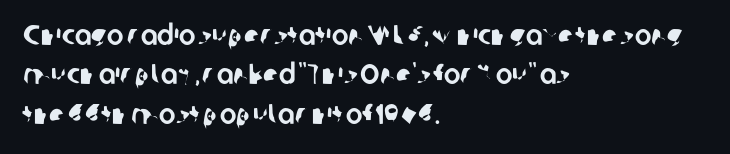
Q: Is the typeface a serif or a sans-serif typeface? A: Sans-serif.
Q: Is the text underlined? A: No.
Q: How is the paragraph aligned? A: Left-aligned.
Q: Is the spacing between letters normal or unusually wide? A: Normal.
Q: Is the spacing between lines tight, normal or loose? A: Normal.
Q: Width (condensed, normal, or wide)? A: Normal.
Q: Stroke contrast? A: Low.
Q: x-height? A: Medium.
Q: Monospaced? A: No.
